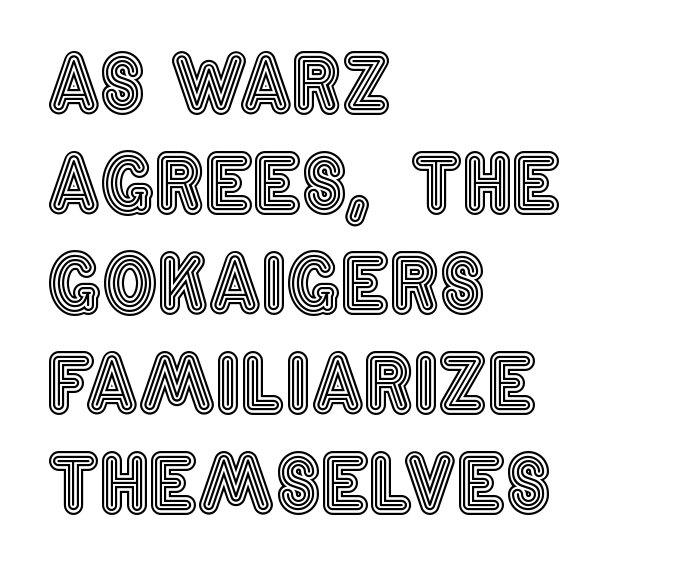
Q: Is the text italic (slanted)? A: No, it is upright.
Q: Is the text underlined? A: No.
Q: How is the paragraph aligned? A: Left-aligned.
Q: Is the spacing between letters normal or unusually wide? A: Normal.
Q: Is the spacing between lines tight, normal or loose? A: Normal.
Q: Width (condensed, normal, or wide)? A: Condensed.
Q: x-height? A: Large.
Q: Monospaced? A: No.
